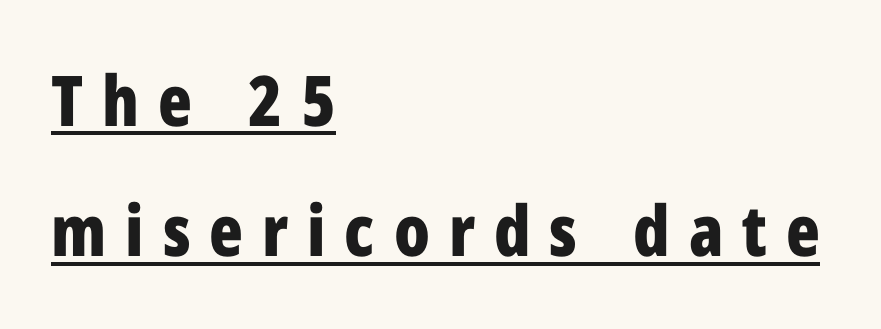
The image shows 70 px bold, condensed sans-serif type, upright; set left-aligned, line spacing 1.86x, unusually wide letter spacing (+0.27 em), underlined; low stroke contrast and a medium x-height.
